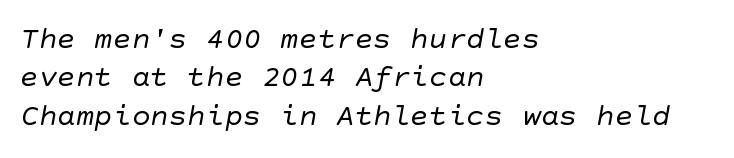
{"serif": "no", "bold": "no", "weight": "regular", "width": "normal", "stroke_contrast": "low", "x_height": "large", "underline": "no", "align": "left", "line_spacing_ratio": 1.24, "letter_spacing": "normal", "letter_spacing_em": 0.0, "glyph_px": 31}
